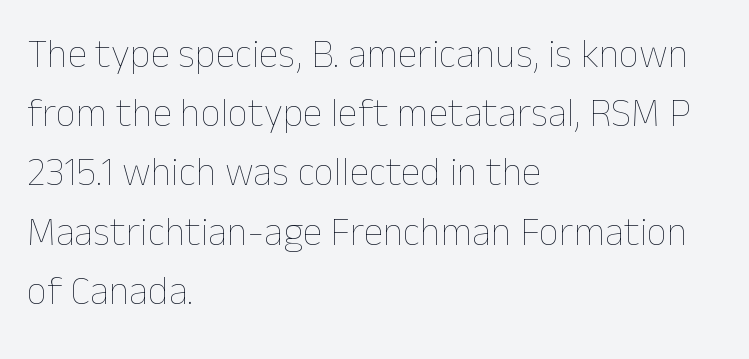
The image shows 40 px thin type, upright; set left-aligned, normal line spacing (1.48x), normal letter spacing, not underlined; low stroke contrast and a medium x-height.
